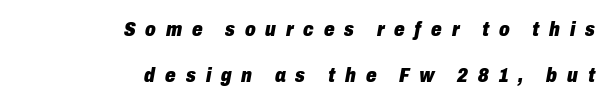
Heavy, bold letterforms. Compared with typical body copy, the letter spacing here is much looser. The ragged edge is on the left, which tells us the setting is flush right. This sample trades compactness for vertical openness between lines.
